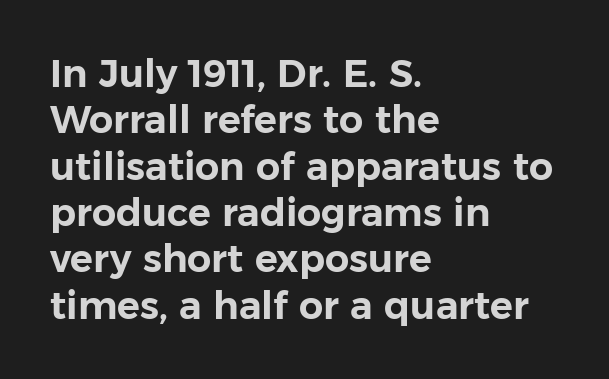
The specimen omits any rule beneath the text block's lines. Reading down the block, your eye returns to a fixed left position each line. The letters advance in unequal steps, a hallmark of proportional type. Observe the ordinary spacing: letters are neighbours, not strangers. Nope, not italic — everything's standing straight. This rendering employs a face without finishing strokes, i.e., a sans-serif.
